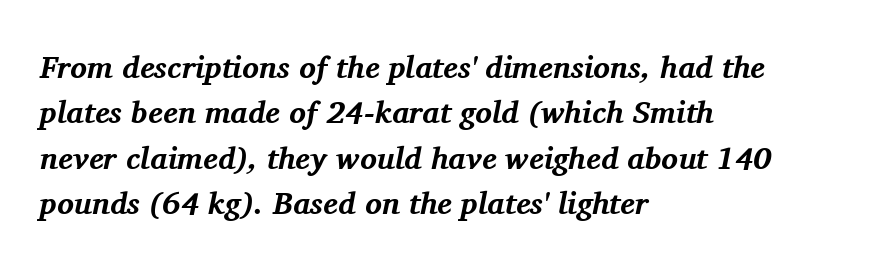
Q: Is the text bold? A: Yes.
Q: Is the text italic (slanted)? A: Yes, it leans right by about 11 degrees.
Q: Is the typeface a serif or a sans-serif typeface? A: Serif.
Q: Is the text underlined? A: No.
Q: How is the paragraph aligned? A: Left-aligned.
Q: Is the spacing between letters normal or unusually wide? A: Normal.
Q: Is the spacing between lines tight, normal or loose? A: Normal.
Q: Width (condensed, normal, or wide)? A: Normal.
Q: Stroke contrast? A: Medium.
Q: x-height? A: Medium.
Q: Monospaced? A: No.
